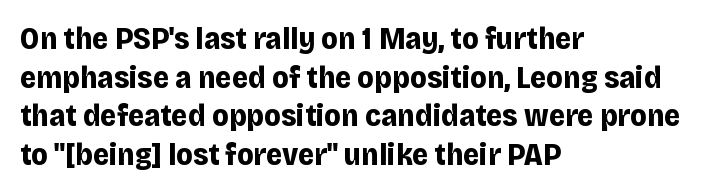
{"serif": "no", "italic": "no", "bold": "yes", "weight": "bold", "width": "normal", "stroke_contrast": "low", "x_height": "large", "monospaced": "no", "underline": "no", "align": "left", "line_spacing": "normal", "line_spacing_ratio": 1.25, "letter_spacing": "normal", "letter_spacing_em": 0.0, "glyph_px": 31}
